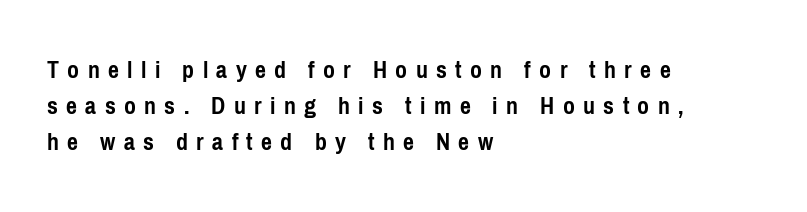
Interline gaps are of average width in this sample. Each row of text sits above clean, open space. Unlike italic type, these characters show no tilt at all. Which margin do the lines hug? The left one — the right edge is uneven.
